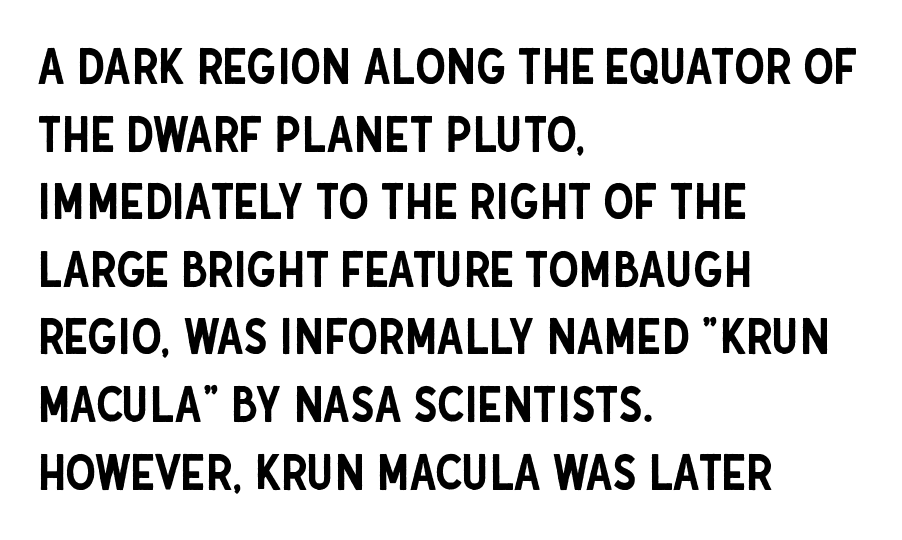
Q: Is the text italic (slanted)? A: No, it is upright.
Q: Is the typeface a serif or a sans-serif typeface? A: Sans-serif.
Q: Is the text underlined? A: No.
Q: How is the paragraph aligned? A: Left-aligned.
Q: Is the spacing between letters normal or unusually wide? A: Normal.
Q: Is the spacing between lines tight, normal or loose? A: Normal.
Q: Width (condensed, normal, or wide)? A: Condensed.
Q: Stroke contrast? A: Low.
Q: x-height? A: Large.
Q: Monospaced? A: No.
